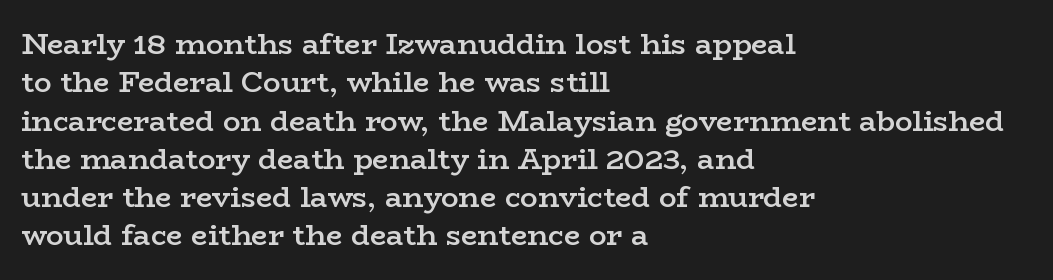
{"serif": "yes", "italic": "no", "bold": "semi", "weight": "semibold", "width": "wide", "stroke_contrast": "low", "x_height": "medium", "monospaced": "no", "underline": "no", "align": "left", "line_spacing": "normal", "line_spacing_ratio": 1.32, "letter_spacing": "normal", "letter_spacing_em": 0.0, "glyph_px": 29}
